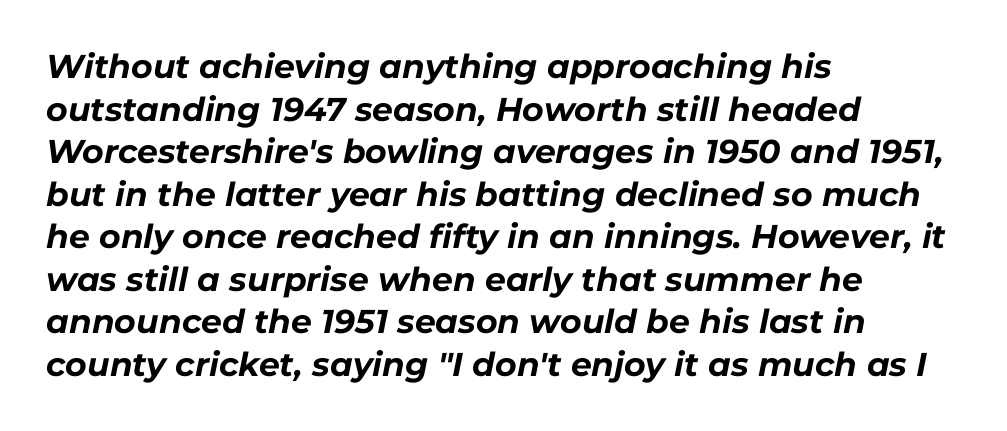
Q: Is the text bold? A: Yes.
Q: Is the text italic (slanted)? A: Yes, it leans right by about 11 degrees.
Q: Is the text underlined? A: No.
Q: How is the paragraph aligned? A: Left-aligned.
Q: Is the spacing between letters normal or unusually wide? A: Normal.
Q: Is the spacing between lines tight, normal or loose? A: Normal.
Q: Width (condensed, normal, or wide)? A: Normal.
Q: Stroke contrast? A: Low.
Q: x-height? A: Medium.
Q: Monospaced? A: No.
